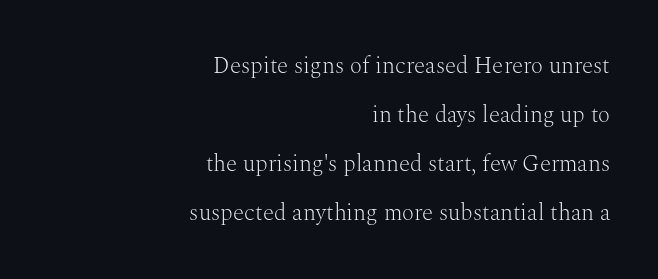
The image shows 23 px text type, upright; set right-aligned, loose line spacing (2.13x), normal letter spacing, not underlined.
